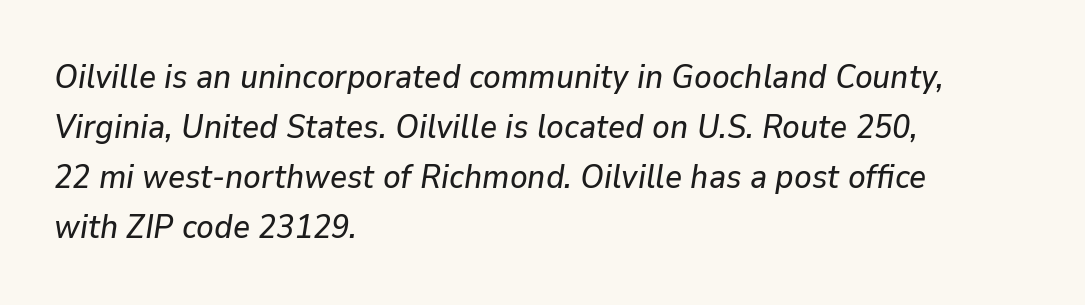
The image shows 33 px text type, italic (leaning right); set left-aligned, normal line spacing (1.52x), normal letter spacing, not underlined; low stroke contrast and a medium x-height.
